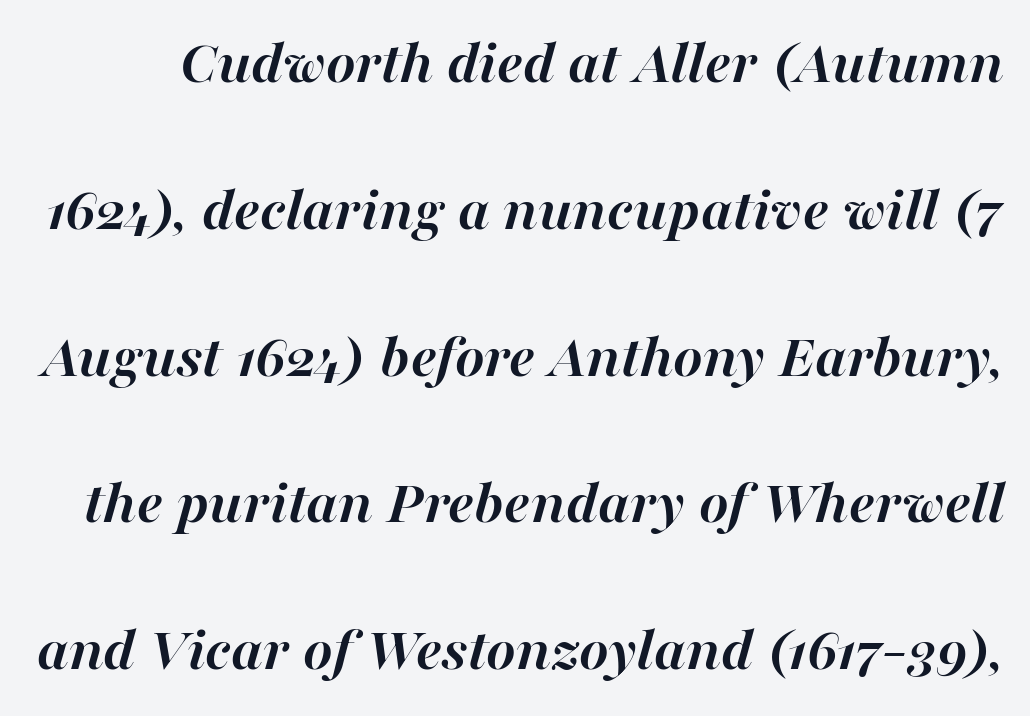
{"italic": "yes", "lean": "right", "slant_degrees": 16, "bold": "yes", "weight": "semibold", "width": "normal", "stroke_contrast": "high", "x_height": "medium", "monospaced": "no", "underline": "no", "line_spacing": "loose", "line_spacing_ratio": 2.33, "letter_spacing": "normal", "letter_spacing_em": 0.0, "glyph_px": 63}
